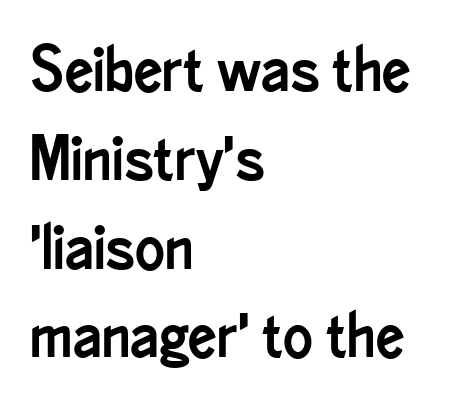
{"serif": "no", "italic": "no", "width": "condensed", "stroke_contrast": "low", "x_height": "small", "monospaced": "no", "underline": "no", "align": "left", "line_spacing": "normal", "line_spacing_ratio": 1.41, "letter_spacing": "normal", "letter_spacing_em": 0.0, "glyph_px": 63}
